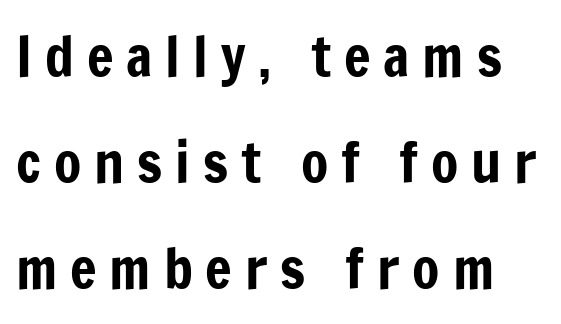
The image shows 56 px condensed sans-serif type, upright; set line spacing 1.89x, unusually wide letter spacing (+0.23 em), not underlined; low stroke contrast and a medium x-height.
